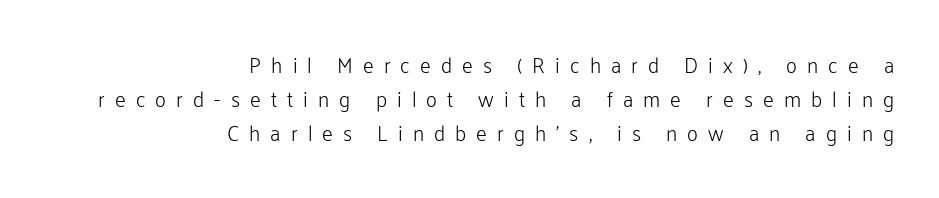
This rendering uses right alignment, leaving the left contour irregular. A normal amount of white space separates one row of letters from the next. Weight class: somewhere from thin through regular. This sample uses expanded letter spacing, leaving extra air between glyphs. Ascenders rise straight up at ninety degrees.
